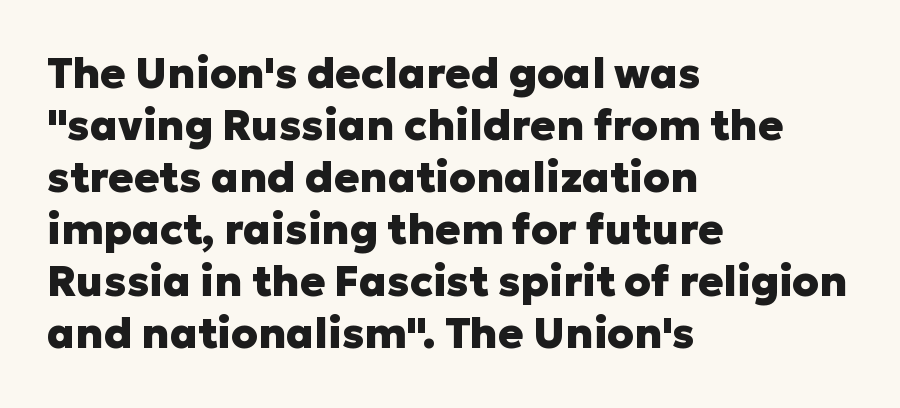
Q: Is the text bold? A: Yes.
Q: Is the text italic (slanted)? A: No, it is upright.
Q: Is the typeface a serif or a sans-serif typeface? A: Sans-serif.
Q: Is the text underlined? A: No.
Q: How is the paragraph aligned? A: Left-aligned.
Q: Is the spacing between letters normal or unusually wide? A: Normal.
Q: Width (condensed, normal, or wide)? A: Normal.
Q: Stroke contrast? A: Low.
Q: x-height? A: Medium.
Q: Monospaced? A: No.
